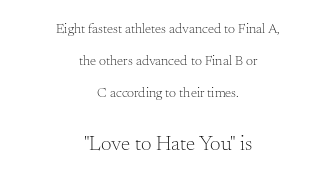
Compared with a flush-left layout, this one balances lines on the center instead. Does extra space separate the letters? No, they use regular spacing. Bigger letters appear in the bottom chunk; the top chunk is reduced. Counters stay open thanks to moderate or lighter strokes.
